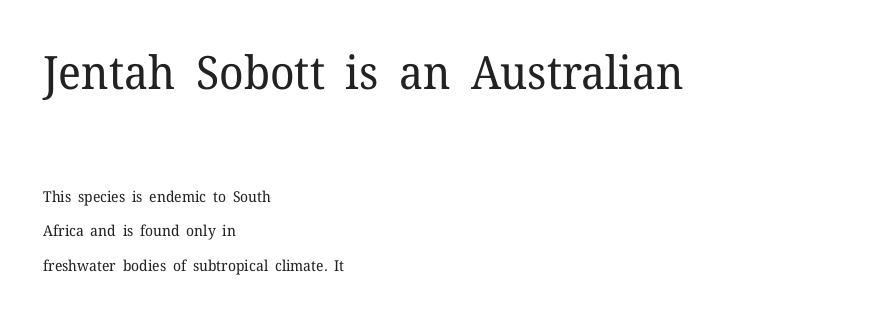
This is serif lettering, the kind often seen in printed books. Does extra space separate the letters? No, they use regular spacing. Looks like regular typesetting: each glyph gets only the width it needs. The paragraph has a hard left edge and a soft right edge. Is the stroke heavy? The answer is a plain regular-or-lighter.
